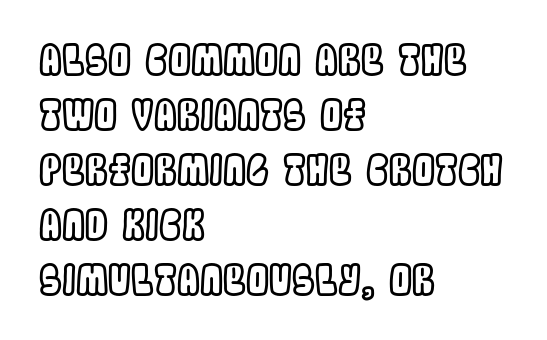
{"italic": "no", "width": "condensed", "x_height": "large", "monospaced": "no", "underline": "no", "align": "left", "line_spacing": "normal", "line_spacing_ratio": 1.34, "letter_spacing": "normal", "letter_spacing_em": 0.0, "glyph_px": 41}
